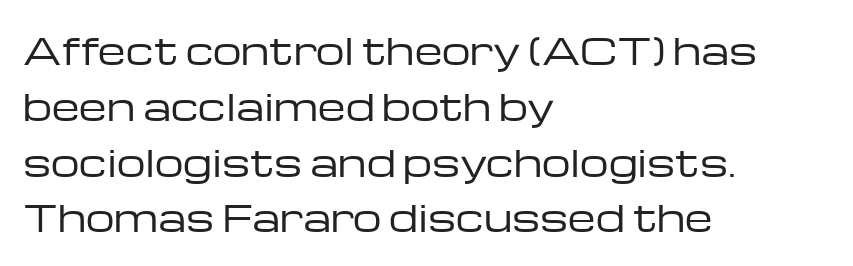
{"serif": "no", "italic": "no", "bold": "no", "weight": "regular", "width": "wide", "stroke_contrast": "low", "x_height": "medium", "monospaced": "no", "underline": "no", "align": "left", "line_spacing": "normal", "line_spacing_ratio": 1.55, "letter_spacing": "normal", "letter_spacing_em": 0.0, "glyph_px": 36}
